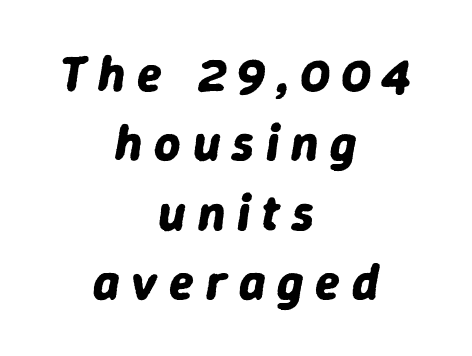
The lines in this sample share a center point and differ in where they start and stop. Descenders are the only things crossing below the line. The line-height multiplier appears to be the usual default. I'd describe the lettering as bold — thick and assertive.
